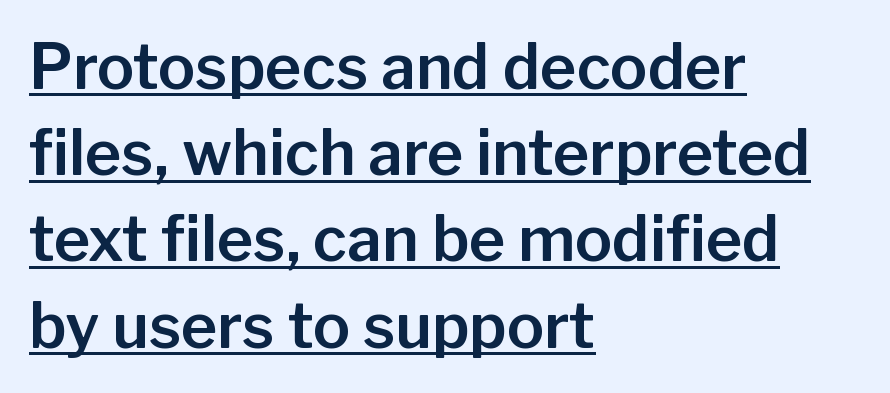
Quick note: underline on. Casual observation: everything's shoved over to the left. Observe the ordinary spacing: letters are neighbours, not strangers. Proportional: the letters do not fall into vertical columns. The letters stand upright; this is a roman face.
